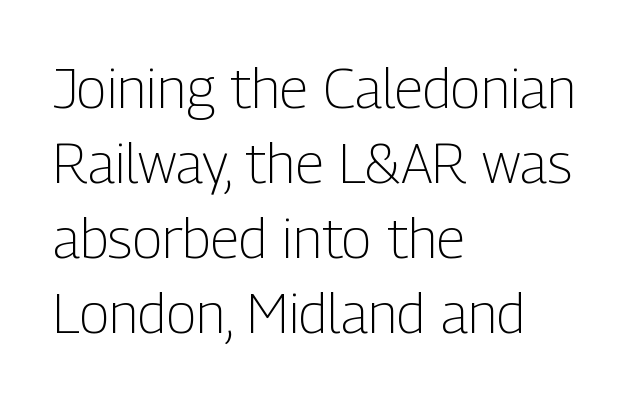
{"serif": "no", "italic": "no", "bold": "no", "weight": "light", "width": "condensed", "stroke_contrast": "low", "x_height": "medium", "monospaced": "no", "underline": "no", "align": "left", "line_spacing": "normal", "line_spacing_ratio": 1.34, "letter_spacing": "normal", "letter_spacing_em": 0.0, "glyph_px": 56}
